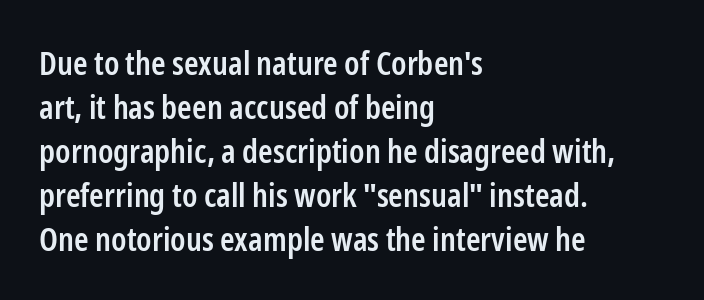
{"serif": "no", "italic": "no", "bold": "semi", "weight": "semibold", "width": "condensed", "stroke_contrast": "low", "x_height": "medium", "monospaced": "no", "underline": "no", "align": "left", "line_spacing": "normal", "line_spacing_ratio": 1.33, "letter_spacing": "normal", "letter_spacing_em": 0.0, "glyph_px": 33}
